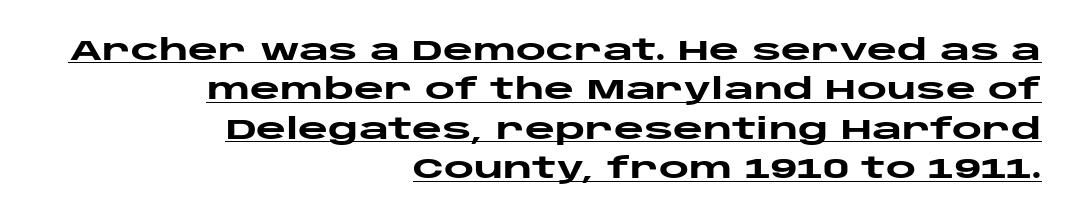
The image shows 29 px heavy, wide sans-serif type, upright; set right-aligned, normal line spacing (1.36x), normal letter spacing, underlined; low stroke contrast and a large x-height.
